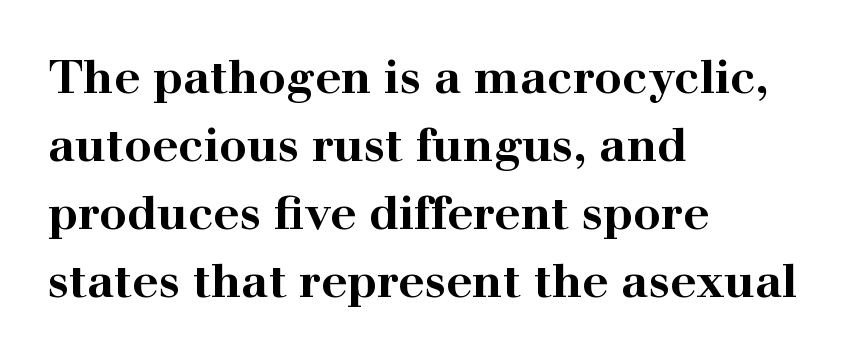
Q: Is the text bold? A: Yes.
Q: Is the text italic (slanted)? A: No, it is upright.
Q: Is the typeface a serif or a sans-serif typeface? A: Serif.
Q: Is the text underlined? A: No.
Q: How is the paragraph aligned? A: Left-aligned.
Q: Is the spacing between letters normal or unusually wide? A: Normal.
Q: Is the spacing between lines tight, normal or loose? A: Normal.
Q: Width (condensed, normal, or wide)? A: Wide.
Q: Stroke contrast? A: High.
Q: x-height? A: Medium.
Q: Monospaced? A: No.
